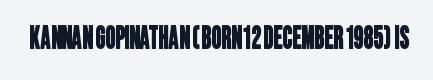
{"serif": "no", "width": "condensed", "stroke_contrast": "low", "x_height": "large", "monospaced": "no", "underline": "no", "letter_spacing": "normal", "letter_spacing_em": 0.0, "glyph_px": 31}
